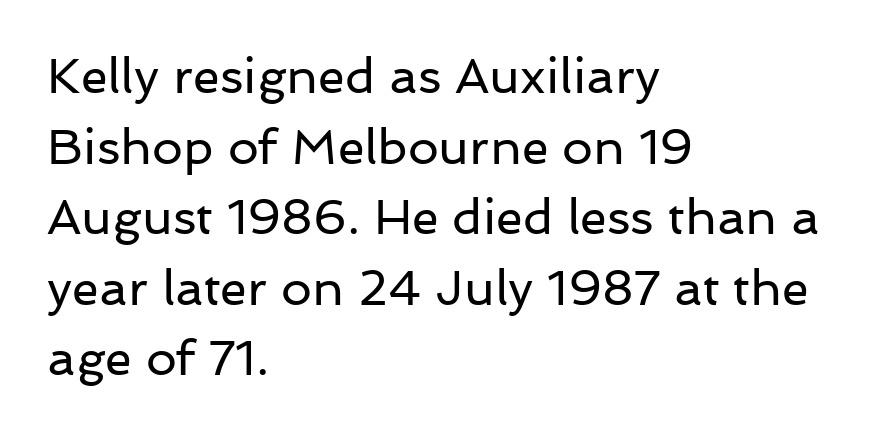
Q: Is the text bold? A: No.
Q: Is the text italic (slanted)? A: No, it is upright.
Q: Is the typeface a serif or a sans-serif typeface? A: Sans-serif.
Q: Is the text underlined? A: No.
Q: How is the paragraph aligned? A: Left-aligned.
Q: Is the spacing between letters normal or unusually wide? A: Normal.
Q: Is the spacing between lines tight, normal or loose? A: Normal.
Q: Width (condensed, normal, or wide)? A: Normal.
Q: Stroke contrast? A: Low.
Q: x-height? A: Medium.
Q: Monospaced? A: No.
